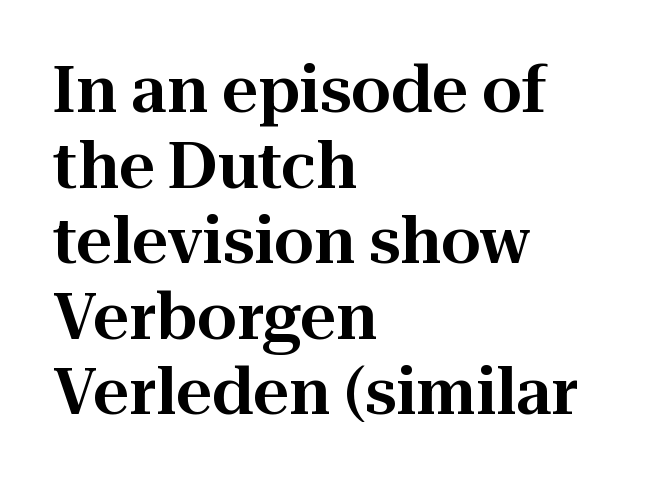
The image shows 63 px serif type, upright; set left-aligned, line spacing 1.2x, normal letter spacing, not underlined; high stroke contrast and a medium x-height.
